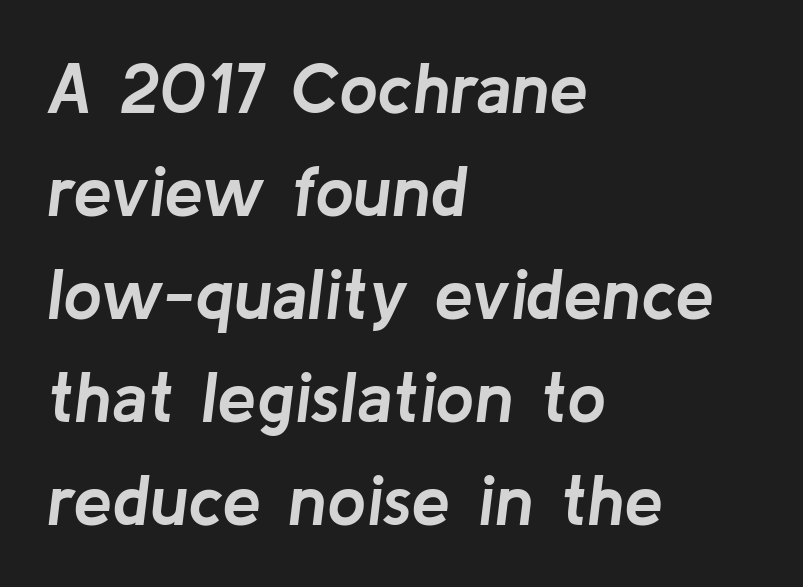
{"italic": "yes", "lean": "right", "slant_degrees": 8, "bold": "yes", "weight": "semibold", "width": "normal", "stroke_contrast": "low", "x_height": "medium", "monospaced": "no", "underline": "no", "align": "left", "line_spacing": "normal", "line_spacing_ratio": 1.47, "letter_spacing": "normal", "letter_spacing_em": 0.0, "glyph_px": 70}
